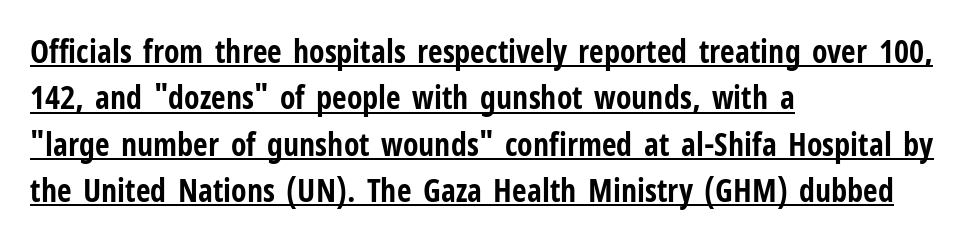
Layout note: lines flush left. Is there much room between lines? A standard amount, neither cramped nor airy. A roman cut, with each character standing at attention. Short note: letters normally spaced.
